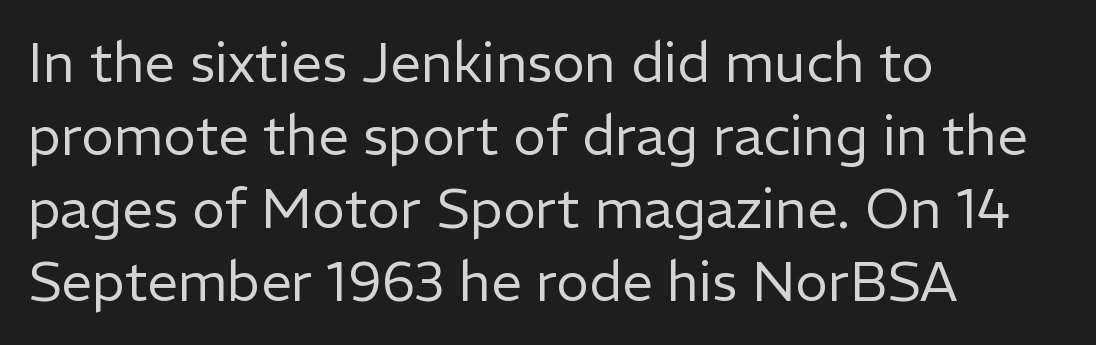
{"serif": "no", "italic": "no", "bold": "no", "weight": "regular", "width": "normal", "stroke_contrast": "low", "x_height": "medium", "monospaced": "no", "underline": "no", "align": "left", "line_spacing": "normal", "line_spacing_ratio": 1.33, "letter_spacing": "normal", "letter_spacing_em": 0.0, "glyph_px": 55}
